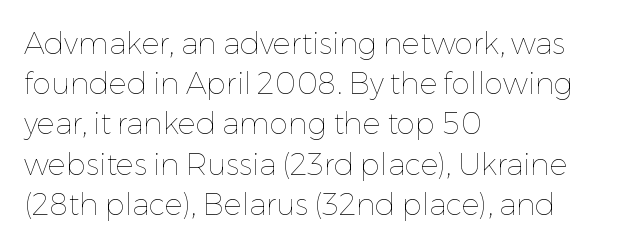
The image shows 30 px thin type, upright; set left-aligned, normal line spacing (1.34x), normal letter spacing, not underlined; low stroke contrast and a medium x-height.
